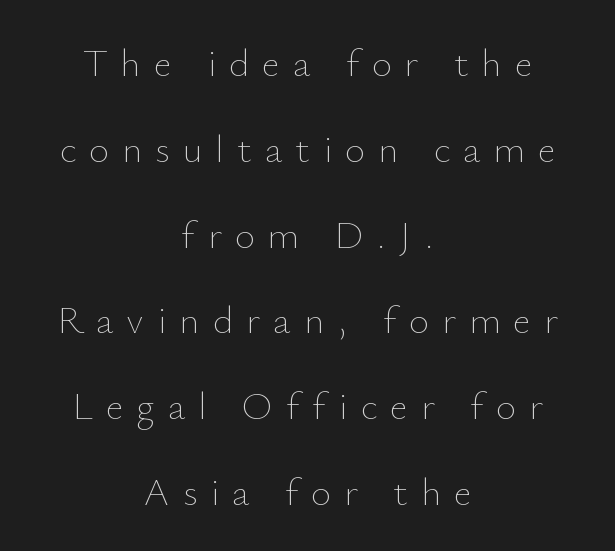
{"italic": "no", "bold": "no", "weight": "thin", "width": "normal", "stroke_contrast": "low", "x_height": "small", "monospaced": "no", "underline": "no", "align": "center", "line_spacing": "loose", "line_spacing_ratio": 2.2, "letter_spacing": "wide", "letter_spacing_em": 0.33, "glyph_px": 39}
